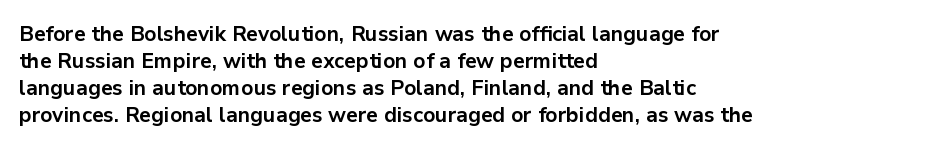
{"italic": "no", "bold": "yes", "underline": "no", "align": "left", "line_spacing": "normal", "line_spacing_ratio": 1.28, "letter_spacing": "normal", "letter_spacing_em": 0.0, "glyph_px": 21}
